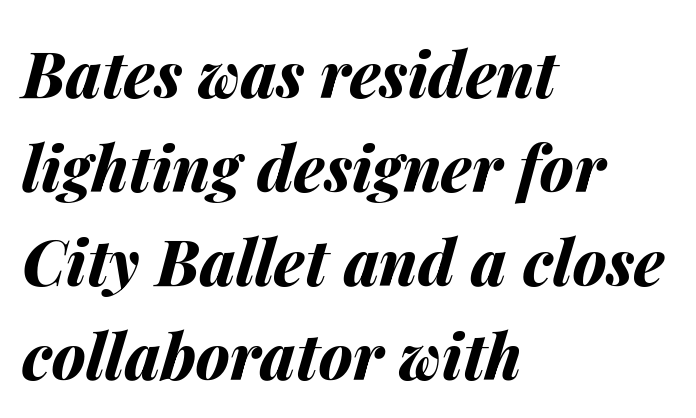
Q: Is the text bold? A: Yes.
Q: Is the text italic (slanted)? A: Yes, it leans right by about 14 degrees.
Q: Is the text underlined? A: No.
Q: How is the paragraph aligned? A: Left-aligned.
Q: Is the spacing between letters normal or unusually wide? A: Normal.
Q: Is the spacing between lines tight, normal or loose? A: Normal.
Q: Width (condensed, normal, or wide)? A: Normal.
Q: Stroke contrast? A: Medium.
Q: x-height? A: Medium.
Q: Monospaced? A: No.
